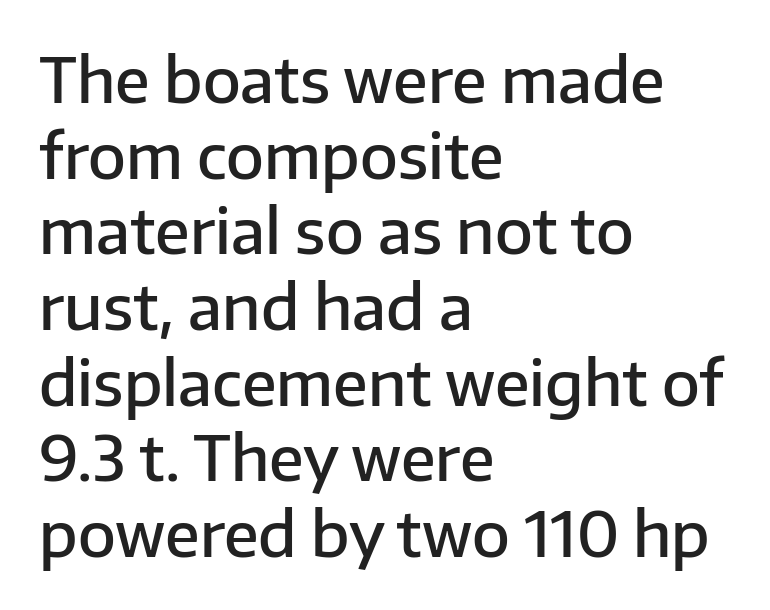
Q: Is the text bold? A: Semi-bold.
Q: Is the text italic (slanted)? A: No, it is upright.
Q: Is the typeface a serif or a sans-serif typeface? A: Sans-serif.
Q: Is the text underlined? A: No.
Q: How is the paragraph aligned? A: Left-aligned.
Q: Is the spacing between letters normal or unusually wide? A: Normal.
Q: Width (condensed, normal, or wide)? A: Normal.
Q: Stroke contrast? A: Low.
Q: x-height? A: Medium.
Q: Monospaced? A: No.
